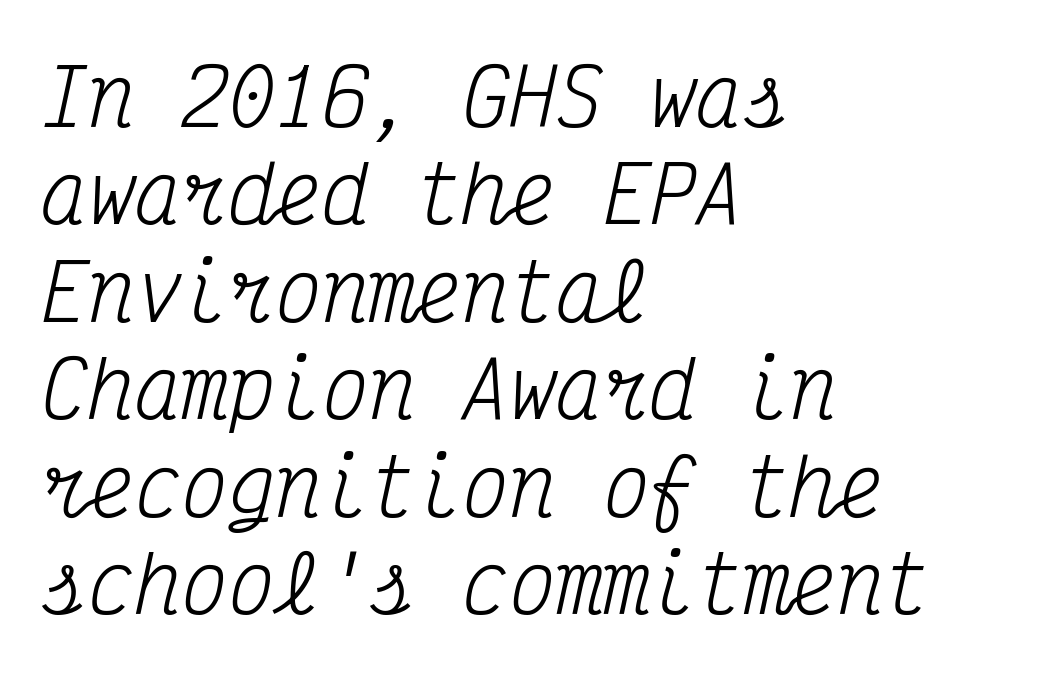
The image shows 78 px regular-weight, condensed serif type, italic (leaning right), monospaced; set left-aligned, normal line spacing (1.25x), normal letter spacing, not underlined; medium stroke contrast and a medium x-height.
